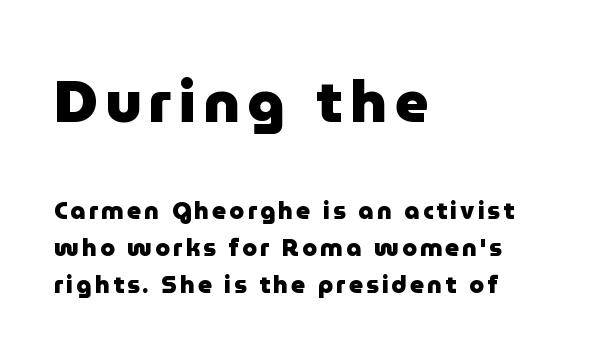
{"serif": "no", "italic": "no", "bold": "yes", "weight": "heavy", "width": "normal", "stroke_contrast": "low", "x_height": "medium", "monospaced": "no", "underline": "no", "align": "left", "line_spacing": "normal", "line_spacing_ratio": 1.53, "larger_block": "first", "size_ratio": 2.46, "glyph_px": 59}
